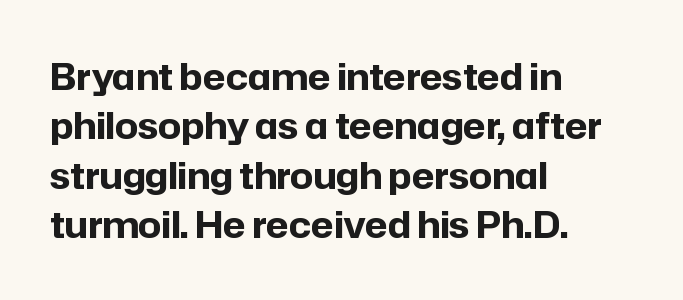
{"serif": "no", "italic": "no", "bold": "yes", "weight": "bold", "width": "normal", "stroke_contrast": "low", "x_height": "medium", "monospaced": "no", "underline": "no", "align": "left", "line_spacing": "normal", "line_spacing_ratio": 1.37, "letter_spacing": "normal", "letter_spacing_em": 0.0, "glyph_px": 36}
